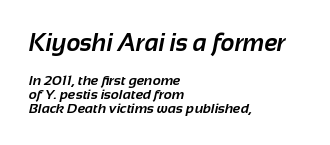
This block would grow much taller if given ordinary leading; it's compressed now. Compared with a centered layout, this one pins lines to the left instead. A full-strength bold gives these letters their thick strokes. Inter-character spacing is left at the font's built-in metrics. Clear beneath every line of the passage.
